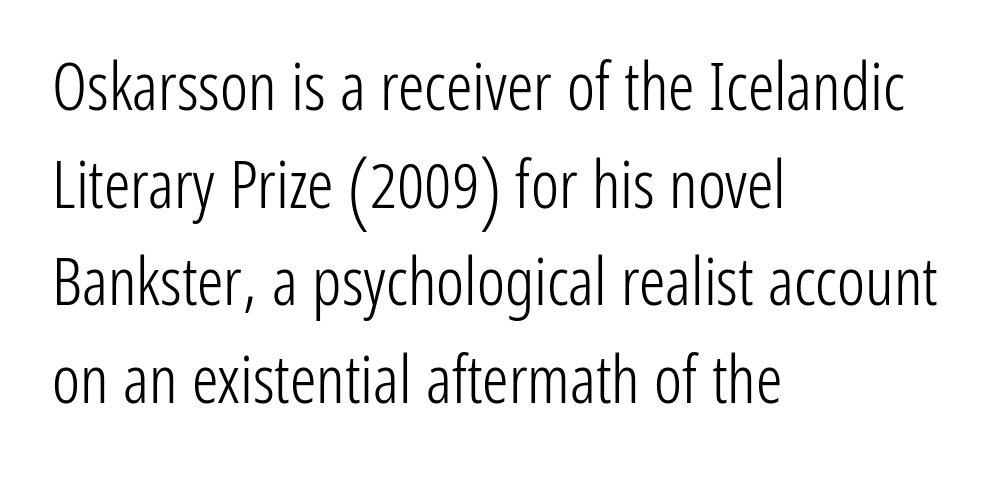
The rendering uses natural spacing where letterforms have individual widths. Letters rest on an invisible, unmarked baseline. The tracking reads as untouched default to a designer's eye. Short and long lines alike share a common starting point at left.
